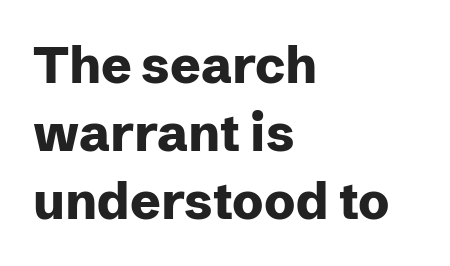
The image shows 51 px heavy sans-serif type, upright; set left-aligned, normal line spacing (1.33x), normal letter spacing, not underlined; low stroke contrast and a medium x-height.
